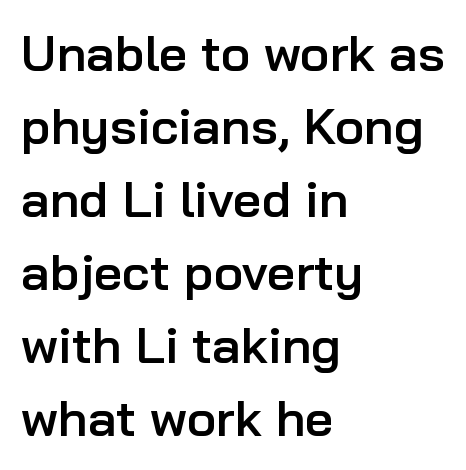
Q: Is the text bold? A: Semi-bold.
Q: Is the text italic (slanted)? A: No, it is upright.
Q: Is the typeface a serif or a sans-serif typeface? A: Sans-serif.
Q: Is the text underlined? A: No.
Q: How is the paragraph aligned? A: Left-aligned.
Q: Is the spacing between letters normal or unusually wide? A: Normal.
Q: Is the spacing between lines tight, normal or loose? A: Normal.
Q: Width (condensed, normal, or wide)? A: Normal.
Q: Stroke contrast? A: Low.
Q: x-height? A: Medium.
Q: Monospaced? A: No.
